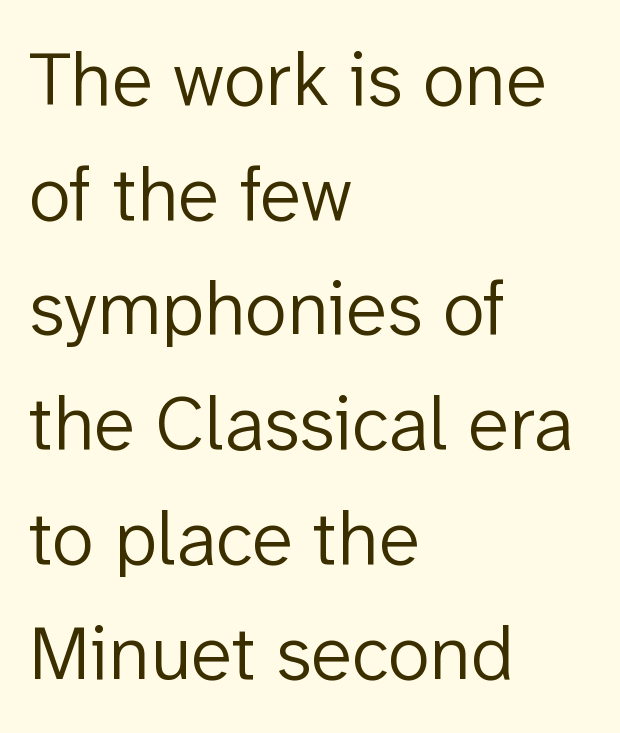
Q: Is the text bold? A: No.
Q: Is the text italic (slanted)? A: No, it is upright.
Q: Is the typeface a serif or a sans-serif typeface? A: Sans-serif.
Q: Is the text underlined? A: No.
Q: How is the paragraph aligned? A: Left-aligned.
Q: Is the spacing between letters normal or unusually wide? A: Normal.
Q: Is the spacing between lines tight, normal or loose? A: Normal.
Q: Width (condensed, normal, or wide)? A: Normal.
Q: Stroke contrast? A: Low.
Q: x-height? A: Medium.
Q: Monospaced? A: No.
